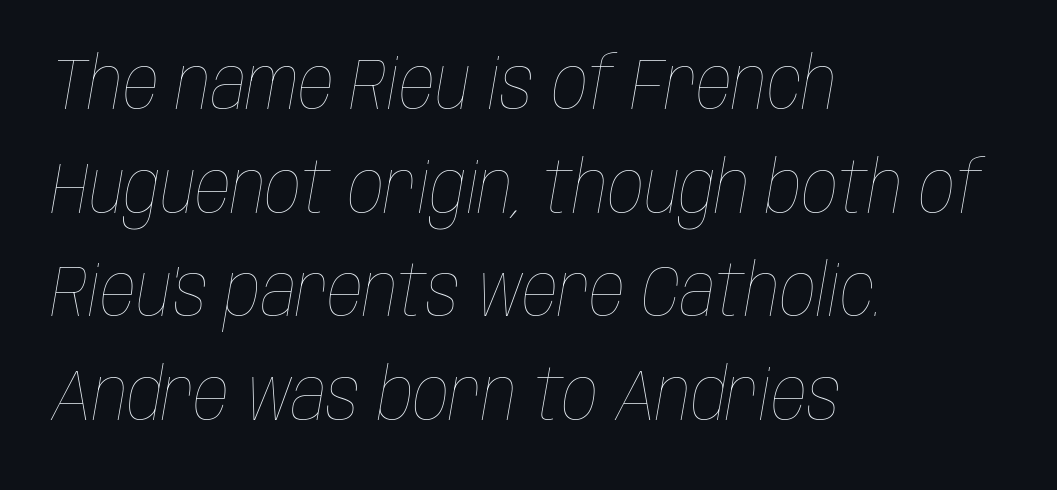
The image shows 71 px thin, condensed type, italic (leaning right); set left-aligned, normal line spacing (1.46x), normal letter spacing, not underlined; low stroke contrast and a large x-height.
